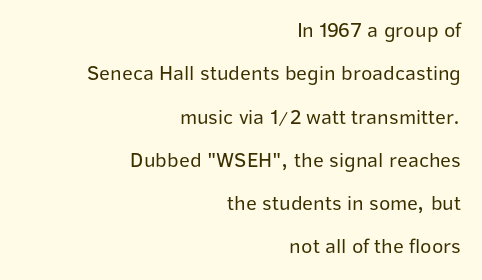
The image shows 21 px text type, upright; set right-aligned, loose line spacing (2.06x), normal letter spacing, not underlined.
